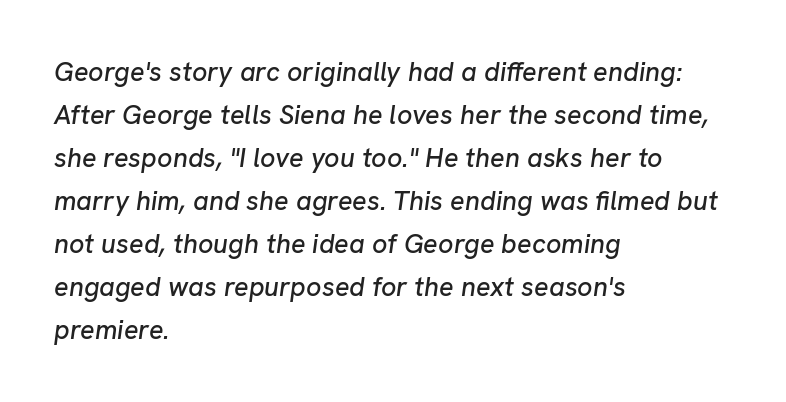
Q: Is the text italic (slanted)? A: Yes, it leans right by about 8 degrees.
Q: Is the text underlined? A: No.
Q: How is the paragraph aligned? A: Left-aligned.
Q: Is the spacing between letters normal or unusually wide? A: Normal.
Q: Is the spacing between lines tight, normal or loose? A: Normal.
